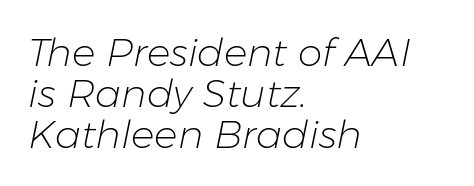
Nothing heavy about these letters — not bold at all. When letters slant like this, we call the style italic. Nobody drew a line under any word here. The ragged edge is on the right, which tells us the setting is flush left.
